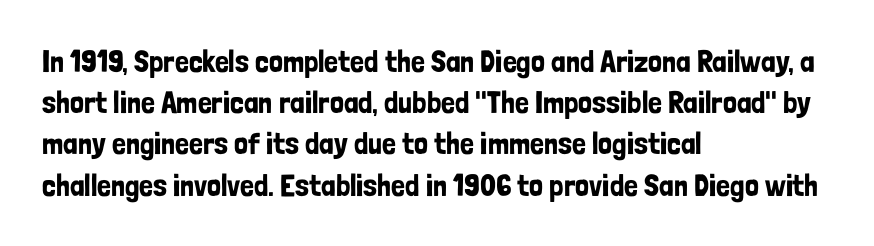
The image shows 31 px condensed sans-serif type, upright; set left-aligned, normal line spacing (1.33x), normal letter spacing, not underlined; low stroke contrast and a medium x-height.
